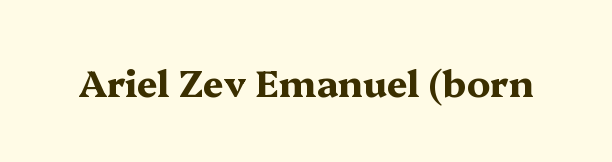
Q: Is the text bold? A: Yes.
Q: Is the text italic (slanted)? A: No, it is upright.
Q: Is the typeface a serif or a sans-serif typeface? A: Serif.
Q: Is the text underlined? A: No.
Q: Is the spacing between letters normal or unusually wide? A: Normal.
Q: Width (condensed, normal, or wide)? A: Wide.
Q: Stroke contrast? A: Medium.
Q: x-height? A: Medium.
Q: Monospaced? A: No.
